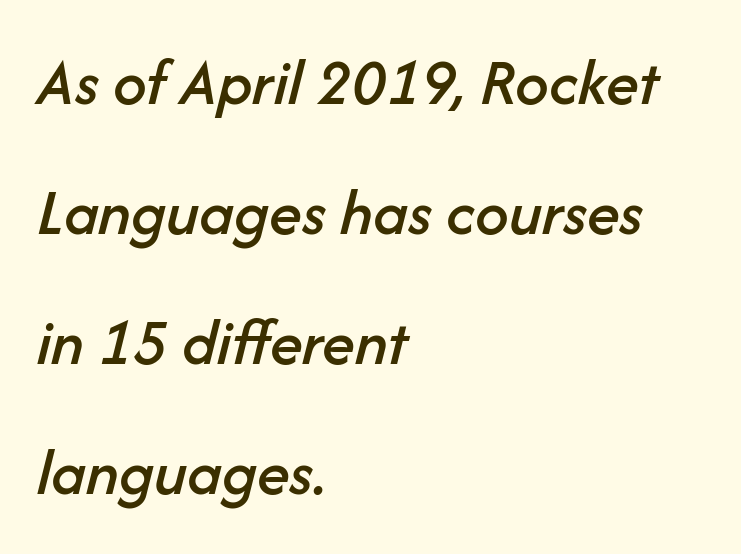
{"italic": "yes", "lean": "right", "slant_degrees": 14, "width": "normal", "stroke_contrast": "low", "x_height": "medium", "monospaced": "no", "underline": "no", "align": "left", "line_spacing": "loose", "line_spacing_ratio": 1.94, "letter_spacing": "normal", "letter_spacing_em": 0.0, "glyph_px": 67}
